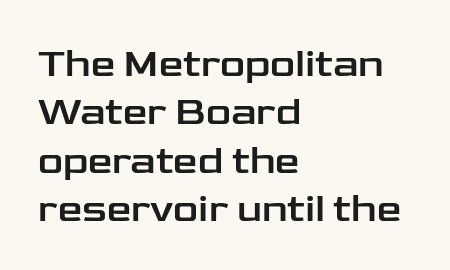
{"serif": "no", "italic": "no", "width": "wide", "stroke_contrast": "low", "x_height": "medium", "monospaced": "no", "underline": "no", "align": "left", "line_spacing_ratio": 1.24, "letter_spacing": "normal", "letter_spacing_em": 0.0, "glyph_px": 39}
